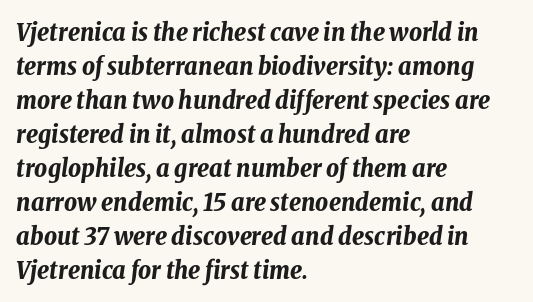
Any mark beneath the type? The region is blank. Evenly set lines give the paragraph a standard silhouette. You could call the tracking neutral — neither tight nor loose. How heavy is the stroke? Heavy — this is a bold.
